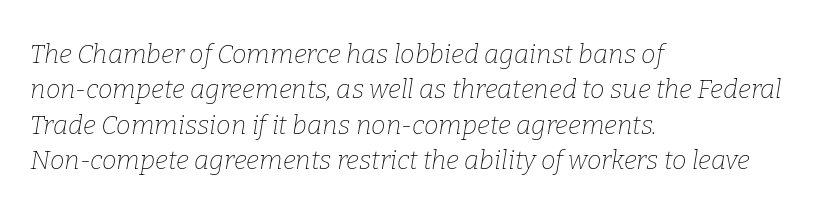
{"italic": "yes", "lean": "right", "slant_degrees": 9, "bold": "no", "underline": "no", "align": "left", "line_spacing": "normal", "line_spacing_ratio": 1.36, "letter_spacing": "normal", "letter_spacing_em": 0.0, "glyph_px": 26}
